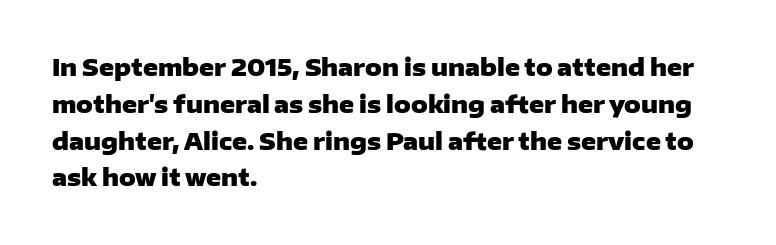
The image shows 23 px bold type, upright; set left-aligned, normal line spacing (1.6x), normal letter spacing, not underlined.
